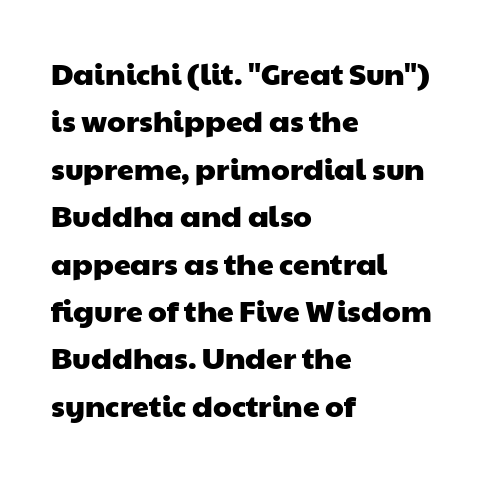
Q: Is the typeface a serif or a sans-serif typeface? A: Sans-serif.
Q: Is the text underlined? A: No.
Q: How is the paragraph aligned? A: Left-aligned.
Q: Is the spacing between letters normal or unusually wide? A: Normal.
Q: Is the spacing between lines tight, normal or loose? A: Normal.
Q: Width (condensed, normal, or wide)? A: Wide.
Q: Stroke contrast? A: Low.
Q: x-height? A: Medium.
Q: Monospaced? A: No.
